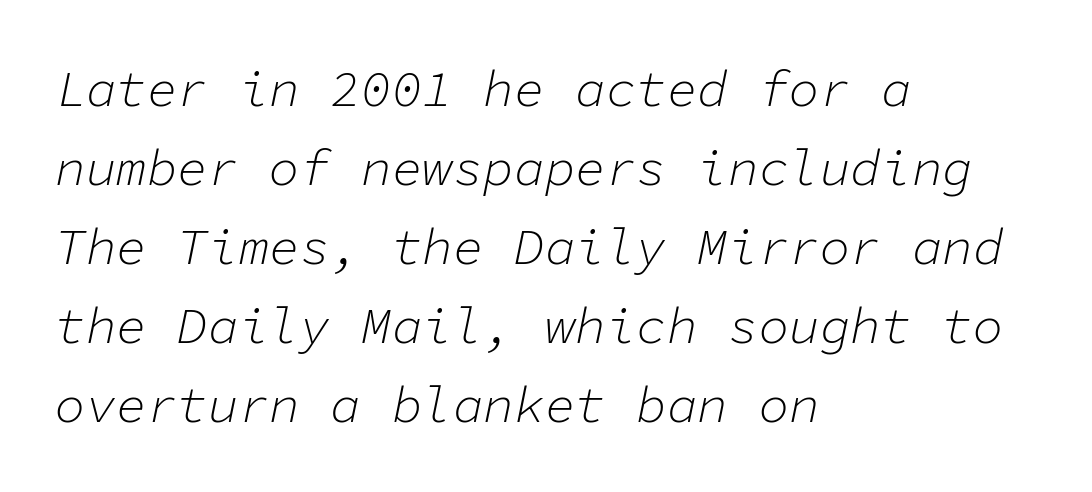
The baseline area is clear. Default kerning and tracking; the words read as compact shapes. The text block is weighted toward the left margin, trailing off unevenly rightward. The face used here has a pronounced slope to its letters. One glance says typical: line gaps are just what's usual. Counters stay open thanks to moderate or lighter strokes.
